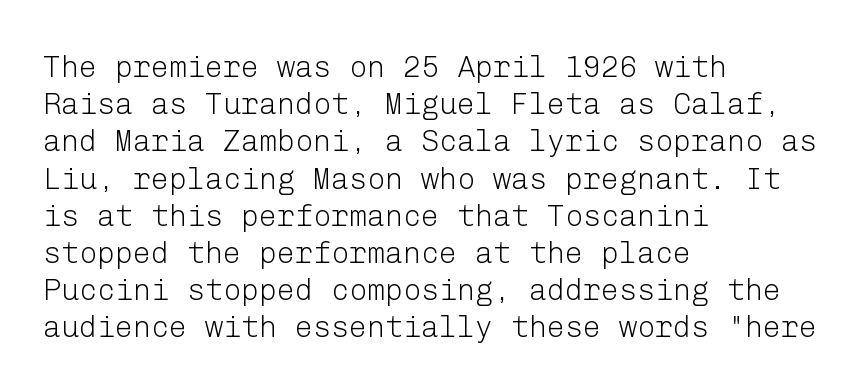
The image shows 30 px light sans-serif type, upright; set left-aligned, line spacing 1.24x, normal letter spacing, not underlined; low stroke contrast and a medium x-height.
